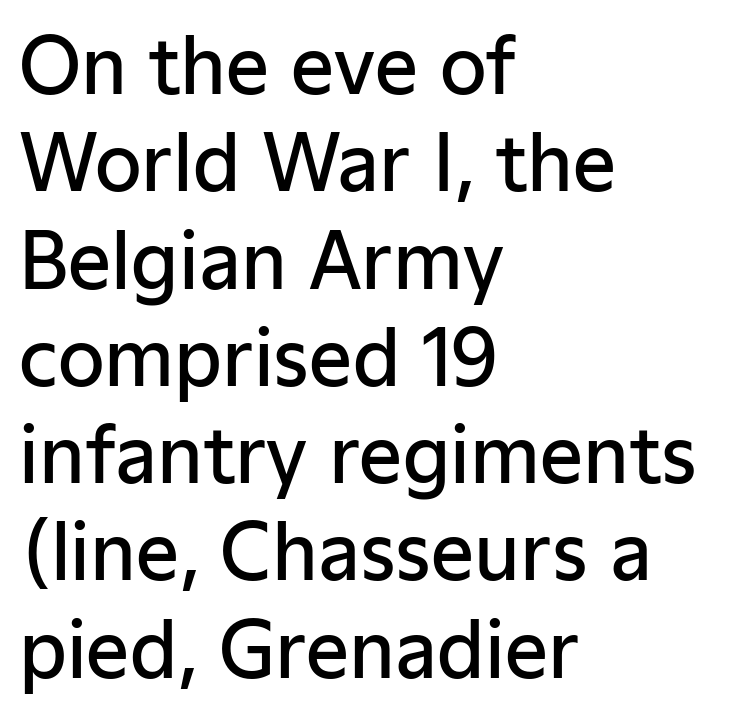
{"serif": "no", "italic": "no", "bold": "semi", "weight": "semibold", "width": "normal", "stroke_contrast": "low", "x_height": "medium", "monospaced": "no", "underline": "no", "align": "left", "line_spacing": "normal", "line_spacing_ratio": 1.28, "letter_spacing": "normal", "letter_spacing_em": 0.0, "glyph_px": 76}
